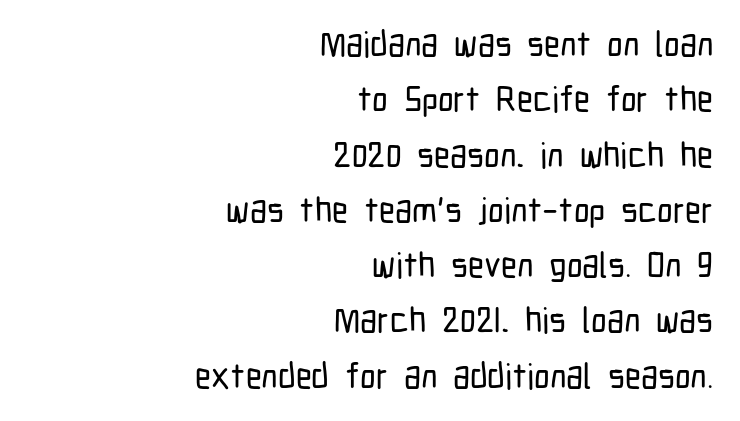
The image shows 35 px condensed sans-serif type, upright; set right-aligned, normal line spacing (1.58x), normal letter spacing, not underlined; low stroke contrast and a medium x-height.
